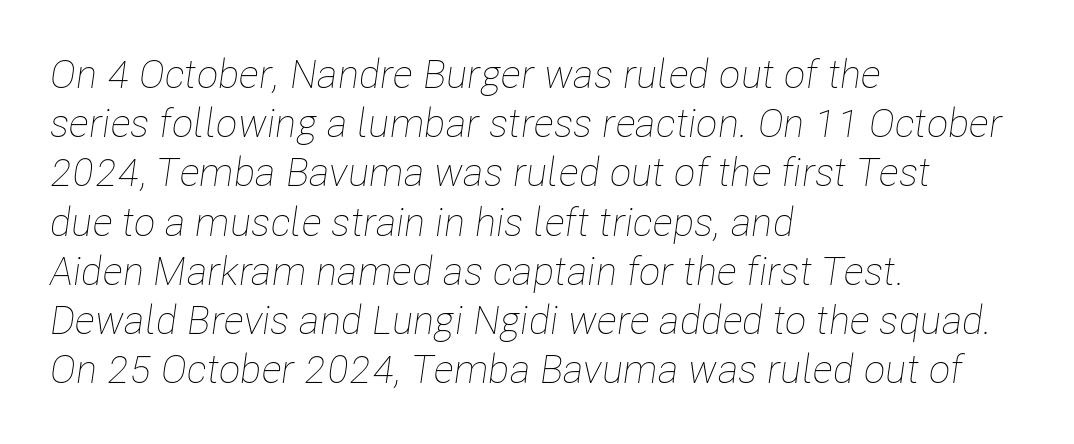
The image shows 40 px thin, condensed type, italic (leaning right); set left-aligned, line spacing 1.23x, normal letter spacing, not underlined; low stroke contrast and a medium x-height.
